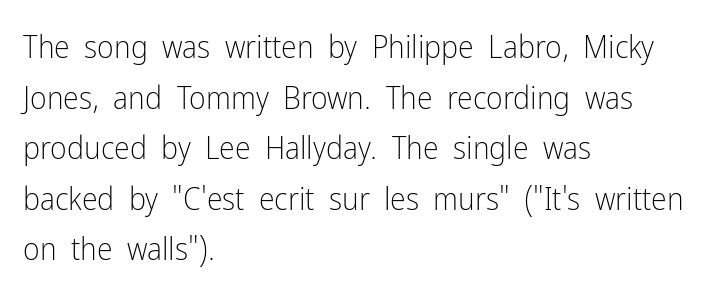
Each letter keeps its own natural width here, so spacing adapts to shape. One glance says typical: line gaps are just what's usual. The area under the type is left untouched. Weight: in the light-to-regular range. If you drew a ruler down the left edge, every line would touch it.
